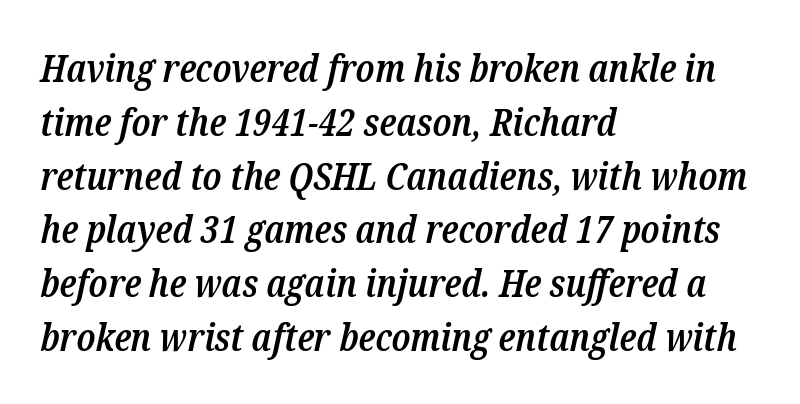
{"serif": "yes", "italic": "yes", "lean": "right", "slant_degrees": 12, "bold": "semi", "weight": "semibold", "width": "condensed", "stroke_contrast": "low", "x_height": "medium", "monospaced": "no", "underline": "no", "align": "left", "line_spacing": "normal", "line_spacing_ratio": 1.38, "letter_spacing": "normal", "letter_spacing_em": 0.0, "glyph_px": 39}
